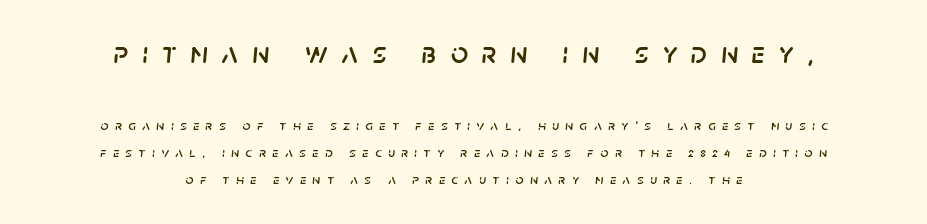
The rendering uses a large line-height, opening up the rows. Typeset on center — no edge is straight. Glyph-to-glyph distance is far greater than everyday printed text. Posture: slanted. Honestly, there is no underline to notice here at all.
